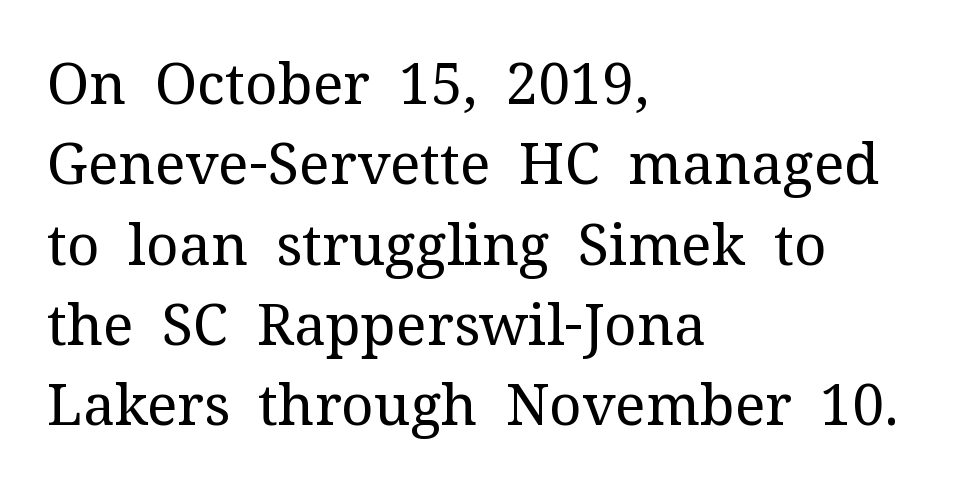
Q: Is the text bold? A: No.
Q: Is the text italic (slanted)? A: No, it is upright.
Q: Is the typeface a serif or a sans-serif typeface? A: Serif.
Q: Is the text underlined? A: No.
Q: How is the paragraph aligned? A: Left-aligned.
Q: Is the spacing between letters normal or unusually wide? A: Normal.
Q: Is the spacing between lines tight, normal or loose? A: Normal.
Q: Width (condensed, normal, or wide)? A: Normal.
Q: Stroke contrast? A: Medium.
Q: x-height? A: Medium.
Q: Monospaced? A: No.
